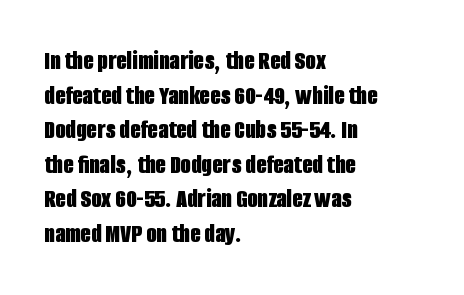
Compared with typical body copy, the letter spacing here is the same. The setting favours the left margin, as ordinary paragraphs usually do. Heft: maximum for text — a bold. Beneath every word, the page is bare. Successive baselines arrive at the customary interval. These lines were composed using upright roman letters.
